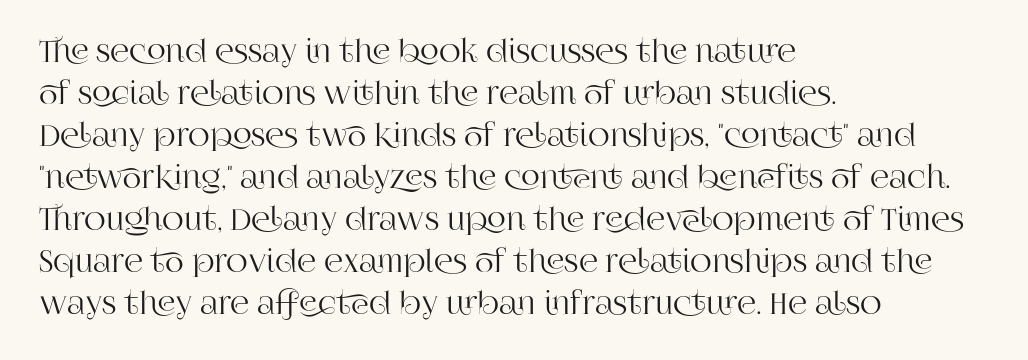
The image shows 30 px serif type, upright; set left-aligned, normal line spacing (1.4x), normal letter spacing, not underlined; high stroke contrast and a large x-height.
